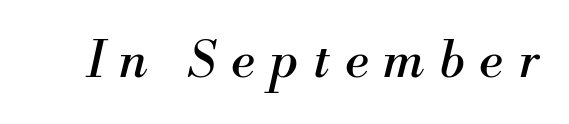
Slant detected: the letters are inclined. Spacing verdict: proportional, widths tailored to each character. There is plenty of visible air inserted between adjacent glyphs. The strip under each line holds only bare page. Stroke thickness stays within the range of a standard reading face or lighter. This rendering employs a face with finishing strokes, i.e., a serif.
